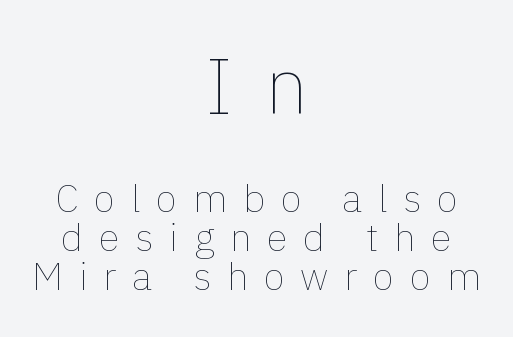
Q: Is the text bold? A: No.
Q: Is the text italic (slanted)? A: No, it is upright.
Q: Is the text underlined? A: No.
Q: How is the paragraph aligned? A: Centered.
Q: Is the spacing between letters normal or unusually wide? A: Unusually wide.
Q: Is the spacing between lines tight, normal or loose? A: Tight.
Q: Which block of text is set in a larger size, the first (top) or the second (bottom)? A: The first (top) one.
Q: Width (condensed, normal, or wide)? A: Normal.
Q: Stroke contrast? A: Low.
Q: x-height? A: Medium.
Q: Monospaced? A: No.
